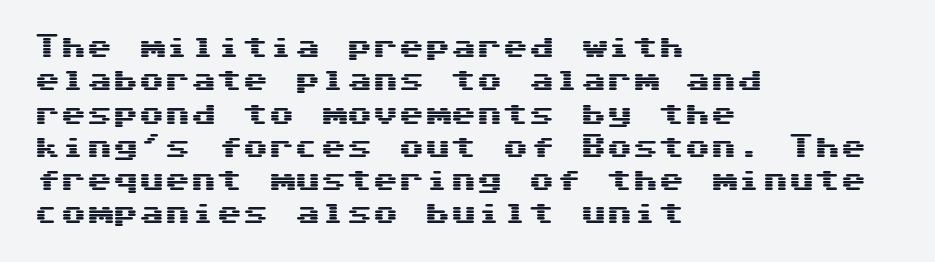
Beneath every word, the page is bare. Evenly set lines give the paragraph a standard silhouette. The compositor pushed each line to the left boundary. Spacing between characters is what you'd get straight out of the box. When letters stand straight like this, we call the style roman or upright.
